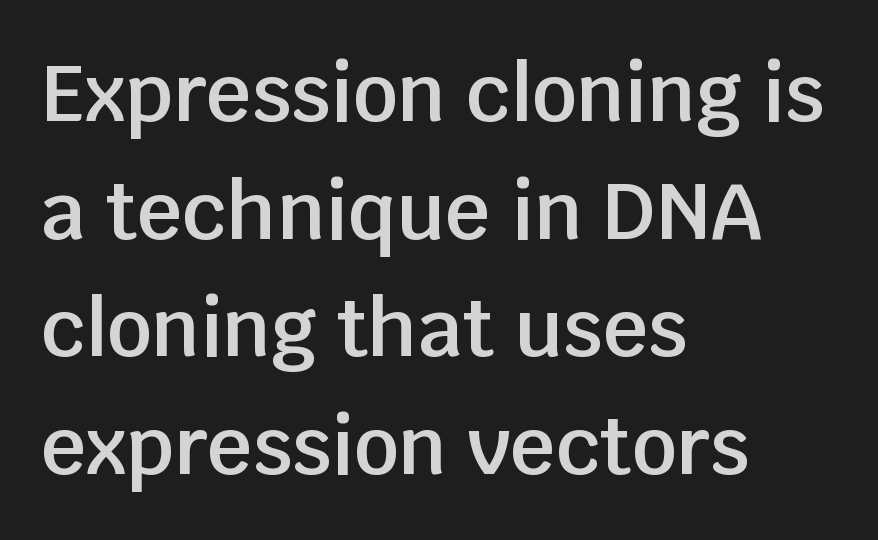
The image shows 79 px semibold sans-serif type, upright; set left-aligned, normal line spacing (1.49x), normal letter spacing, not underlined; low stroke contrast and a large x-height.
